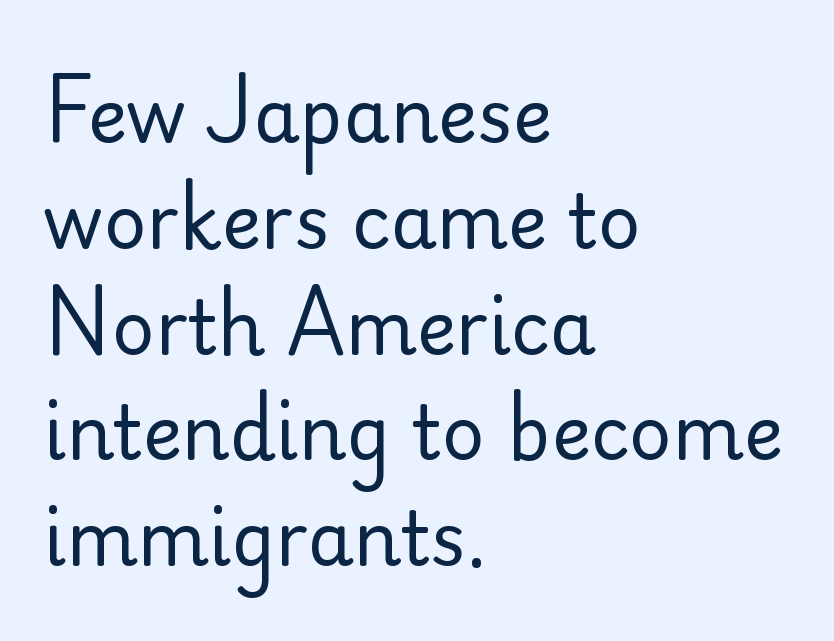
The baseline area is clear. Evenly set lines give the paragraph a standard silhouette. Notice how the passage keeps a crisp vertical edge on the left only. The typeface chosen for these lines omits serifs. Each letter keeps its own natural width here, so spacing adapts to shape. Characters remain perfectly vertical along every line.
